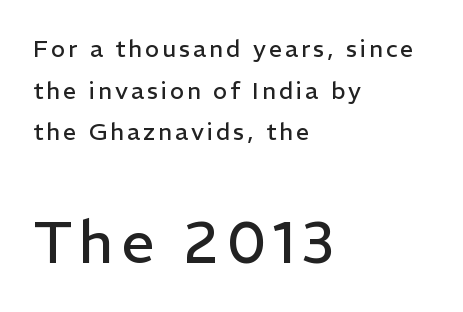
The image shows 59 px regular-weight sans-serif type, upright; set left-aligned, line spacing 1.73x, not underlined; the second (bottom) block is 2.46x larger; low stroke contrast and a medium x-height.
